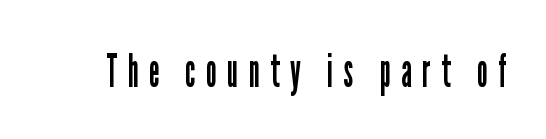
Underline: absent. Stroke thickness stays within the range of a standard reading face or lighter. Here the designer chose a conventional face with non-uniform glyph widths. If you drew a line through each stem, it would be perfectly vertical.
